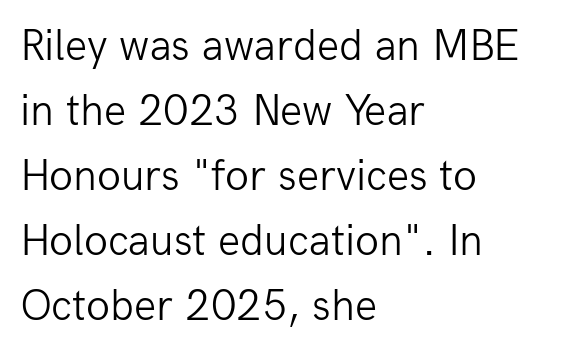
{"serif": "no", "italic": "no", "bold": "no", "weight": "light", "width": "normal", "stroke_contrast": "low", "x_height": "medium", "monospaced": "no", "underline": "no", "align": "left", "line_spacing": "normal", "line_spacing_ratio": 1.48, "letter_spacing": "normal", "letter_spacing_em": 0.0, "glyph_px": 44}
